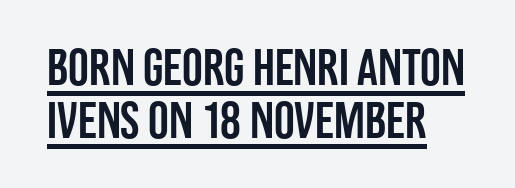
What kind of face is this? One without serifs — a sans. A roman cut, with each character standing at attention. Proportional: the letters do not fall into vertical columns. You could call the tracking neutral — neither tight nor loose.
